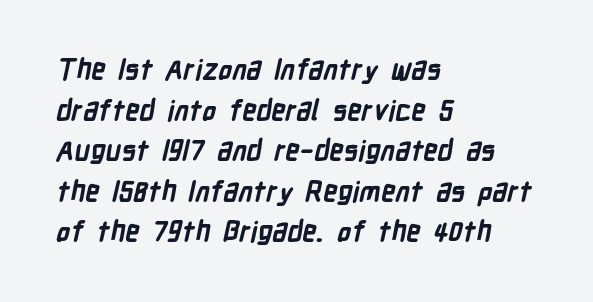
Q: Is the text bold? A: Yes.
Q: Is the typeface a serif or a sans-serif typeface? A: Sans-serif.
Q: Is the text underlined? A: No.
Q: How is the paragraph aligned? A: Left-aligned.
Q: Is the spacing between letters normal or unusually wide? A: Normal.
Q: Is the spacing between lines tight, normal or loose? A: Normal.
Q: Width (condensed, normal, or wide)? A: Condensed.
Q: Stroke contrast? A: Low.
Q: x-height? A: Medium.
Q: Monospaced? A: No.
